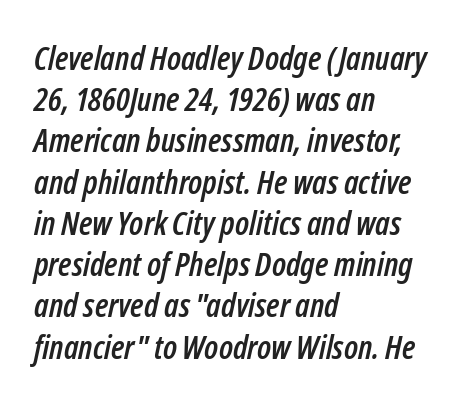
{"italic": "yes", "lean": "right", "slant_degrees": 12, "width": "condensed", "stroke_contrast": "low", "x_height": "medium", "monospaced": "no", "underline": "no", "align": "left", "line_spacing": "normal", "line_spacing_ratio": 1.25, "letter_spacing": "normal", "letter_spacing_em": 0.0, "glyph_px": 33}
